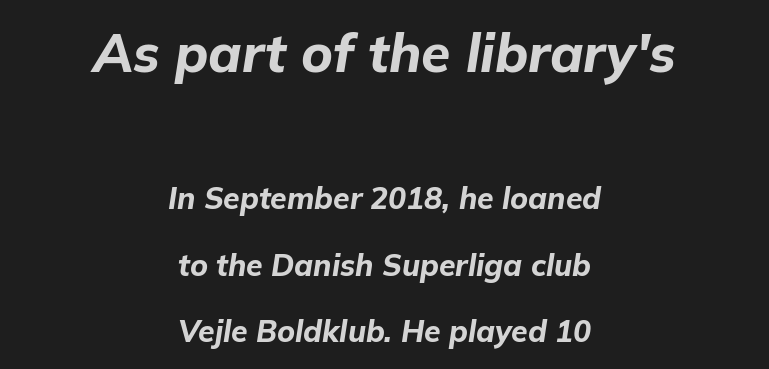
You can tell it's italic because the verticals aren't actually vertical. Here the designer chose a conventional face with non-uniform glyph widths. Caption: upper text group enlarged, lower text group reduced. Letter spacing: default.
